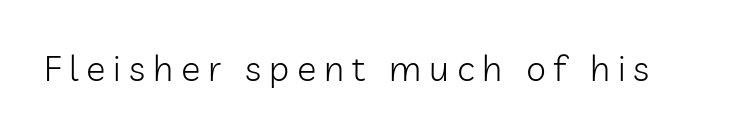
The font is comparable to plain body text, perhaps lighter. Each word looks stretched out because of the extra space between its letters. The characters display no serif detailing; their extremities are plain. Just letters on the line, the space beneath them empty. You can tell it's not italic because the verticals are truly vertical. The face used here is proportionally spaced, like ordinary book or web type.
